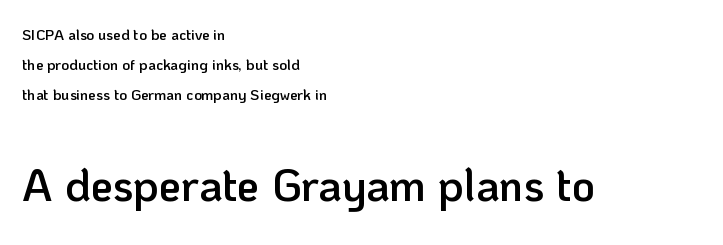
{"serif": "no", "italic": "no", "bold": "semi", "weight": "semibold", "width": "normal", "stroke_contrast": "low", "x_height": "medium", "monospaced": "no", "underline": "no", "align": "left", "line_spacing": "loose", "line_spacing_ratio": 1.99, "letter_spacing": "normal", "letter_spacing_em": 0.0, "larger_block": "second", "size_ratio": 3.0, "glyph_px": 45}
